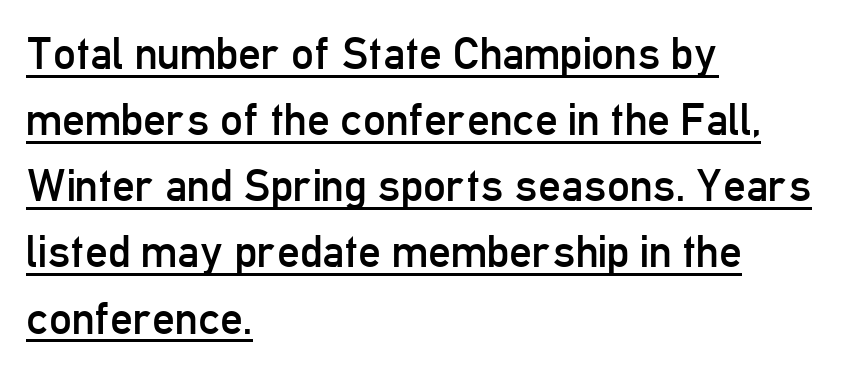
Honestly, the underline is the first thing you notice here. Type style note: lacks serifs. Evenly set lines give the paragraph a standard silhouette. Line beginnings align vertically; line endings do not.
